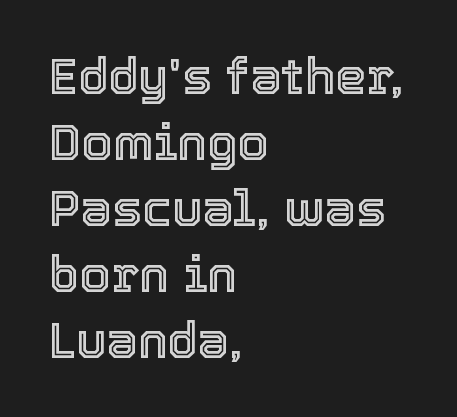
The image shows 50 px text type, upright; set left-aligned, normal line spacing (1.32x), normal letter spacing, not underlined; a medium x-height.
